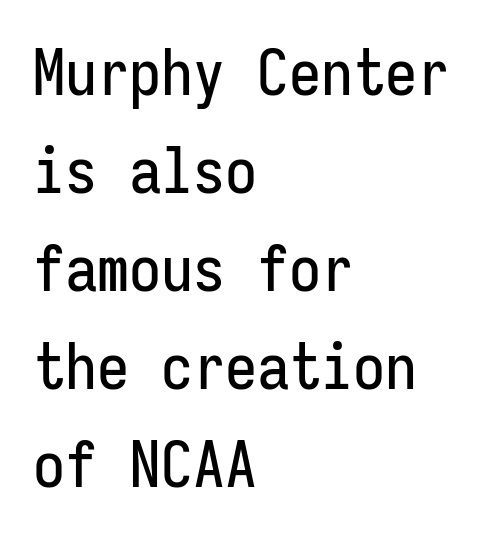
Is there much room between lines? A standard amount, neither cramped nor airy. Does the copy run flush right? No — it runs flush left. Words float on clear page, feet unadorned. Is this a fixed-width face? Yes — each glyph sits in an identical cell. I'd call this a sans setting — the letters go barefoot.
